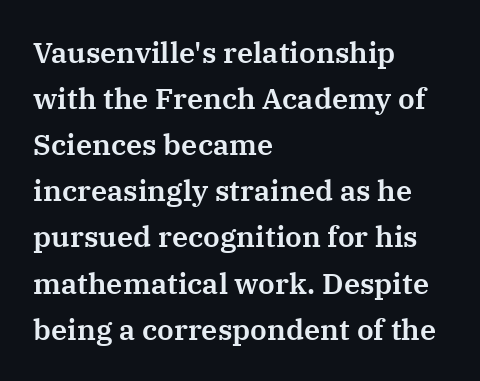
The image shows 29 px serif type, upright; set left-aligned, normal line spacing (1.59x), normal letter spacing, not underlined; medium stroke contrast and a medium x-height.
